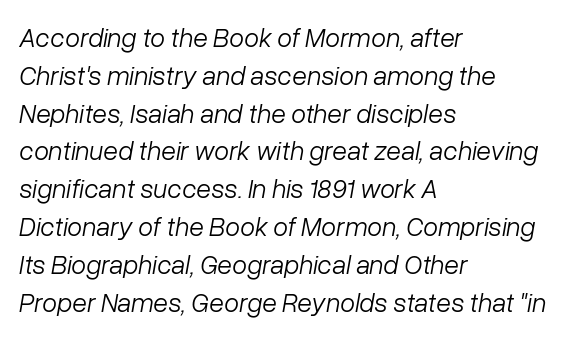
Q: Is the text bold? A: No.
Q: Is the text italic (slanted)? A: Yes, it leans right by about 10 degrees.
Q: Is the text underlined? A: No.
Q: How is the paragraph aligned? A: Left-aligned.
Q: Is the spacing between letters normal or unusually wide? A: Normal.
Q: Is the spacing between lines tight, normal or loose? A: Normal.
